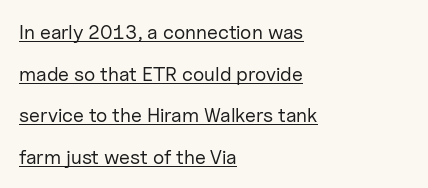
Decoration check: the copy is underlined. The leading is generous, giving the passage an open texture. The text block is weighted toward the left margin, trailing off unevenly rightward. How are the letters spaced? Ordinarily, with no added tracking. Posture: vertical.
